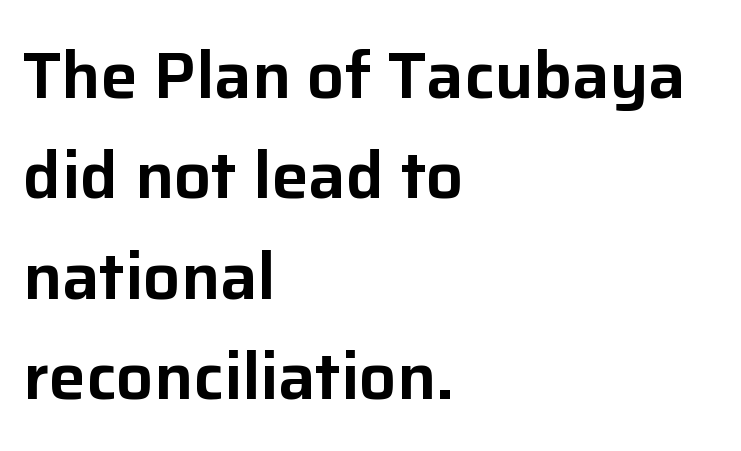
The image shows 66 px sans-serif type, upright; set left-aligned, normal line spacing (1.52x), normal letter spacing, not underlined; low stroke contrast and a medium x-height.
